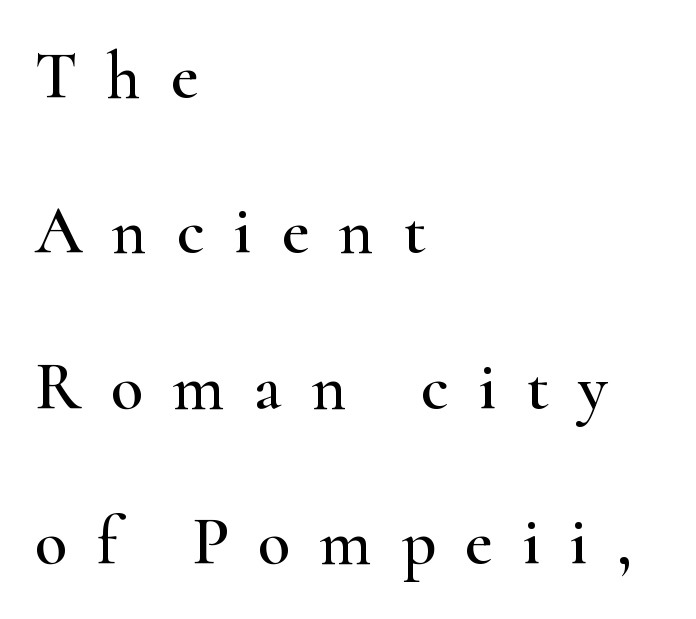
Q: Is the text italic (slanted)? A: No, it is upright.
Q: Is the typeface a serif or a sans-serif typeface? A: Serif.
Q: Is the text underlined? A: No.
Q: How is the paragraph aligned? A: Left-aligned.
Q: Is the spacing between letters normal or unusually wide? A: Unusually wide.
Q: Is the spacing between lines tight, normal or loose? A: Loose.
Q: Width (condensed, normal, or wide)? A: Wide.
Q: Stroke contrast? A: High.
Q: x-height? A: Small.
Q: Monospaced? A: No.
